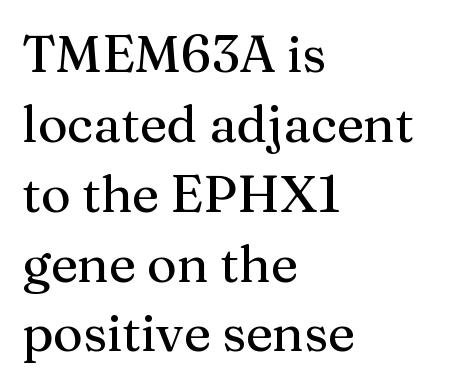
{"serif": "yes", "italic": "no", "width": "normal", "stroke_contrast": "medium", "x_height": "medium", "monospaced": "no", "underline": "no", "align": "left", "line_spacing": "normal", "line_spacing_ratio": 1.37, "letter_spacing": "normal", "letter_spacing_em": 0.0, "glyph_px": 51}
